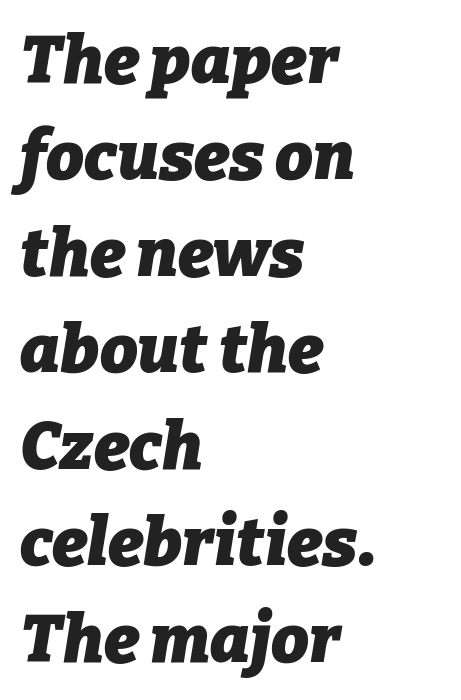
{"italic": "yes", "lean": "right", "slant_degrees": 9, "bold": "yes", "weight": "heavy", "width": "normal", "stroke_contrast": "low", "x_height": "medium", "monospaced": "no", "underline": "no", "align": "left", "line_spacing": "normal", "line_spacing_ratio": 1.44, "letter_spacing": "normal", "letter_spacing_em": 0.0, "glyph_px": 67}
